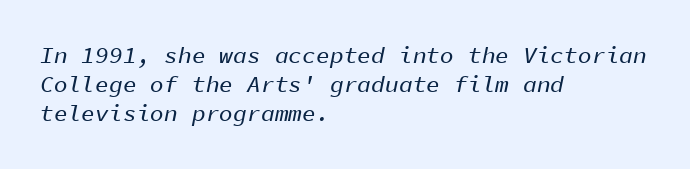
Clear beneath every line of the passage. The line texture is even and compact thanks to regular tracking. Does the lettering tilt? It does — this is italic. The block of text has a typical density, with ordinary space between rows.
